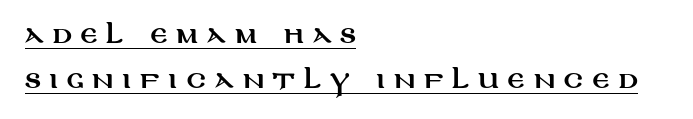
The image shows 23 px text type, upright; set left-aligned, loose line spacing (1.94x), unusually wide letter spacing (+0.37 em), underlined.
